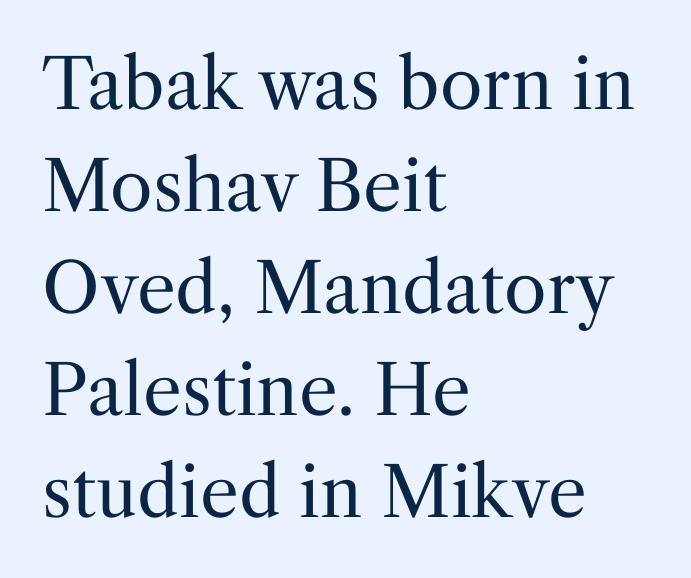
{"serif": "yes", "italic": "no", "bold": "no", "weight": "regular", "width": "normal", "stroke_contrast": "medium", "x_height": "medium", "monospaced": "no", "underline": "no", "align": "left", "line_spacing": "normal", "line_spacing_ratio": 1.48, "letter_spacing": "normal", "letter_spacing_em": 0.0, "glyph_px": 69}
